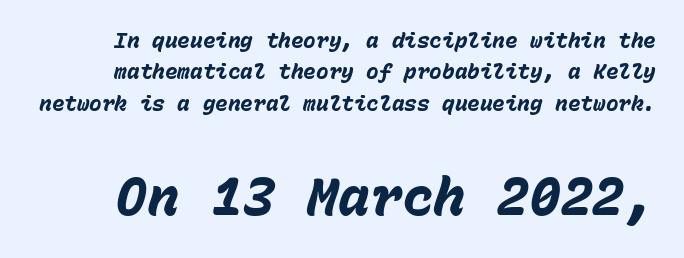
{"italic": "yes", "lean": "right", "slant_degrees": 15, "bold": "yes", "weight": "heavy", "width": "normal", "stroke_contrast": "low", "x_height": "medium", "monospaced": "yes", "underline": "no", "line_spacing": "normal", "line_spacing_ratio": 1.49, "letter_spacing": "normal", "letter_spacing_em": 0.0, "larger_block": "second", "size_ratio": 2.52, "glyph_px": 53}
